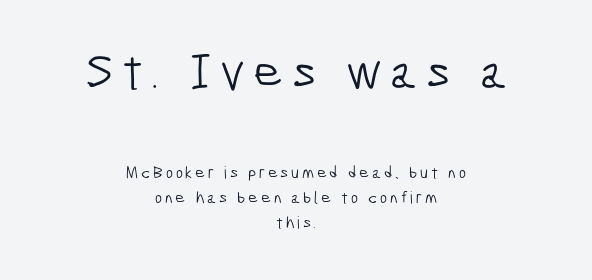
Q: Is the text bold? A: No.
Q: Is the typeface a serif or a sans-serif typeface? A: Sans-serif.
Q: Is the text underlined? A: No.
Q: How is the paragraph aligned? A: Centered.
Q: Is the spacing between lines tight, normal or loose? A: Normal.
Q: Which block of text is set in a larger size, the first (top) or the second (bottom)? A: The first (top) one.
Q: Width (condensed, normal, or wide)? A: Condensed.
Q: Stroke contrast? A: Low.
Q: x-height? A: Medium.
Q: Monospaced? A: No.
